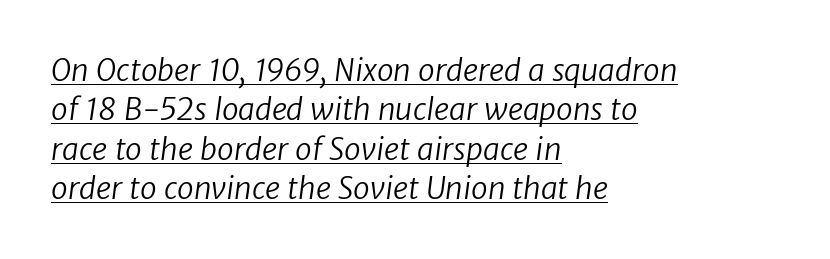
{"serif": "no", "bold": "no", "weight": "regular", "width": "normal", "stroke_contrast": "low", "x_height": "medium", "monospaced": "no", "underline": "yes", "align": "left", "line_spacing": "normal", "line_spacing_ratio": 1.31, "letter_spacing": "normal", "letter_spacing_em": 0.0, "glyph_px": 30}
